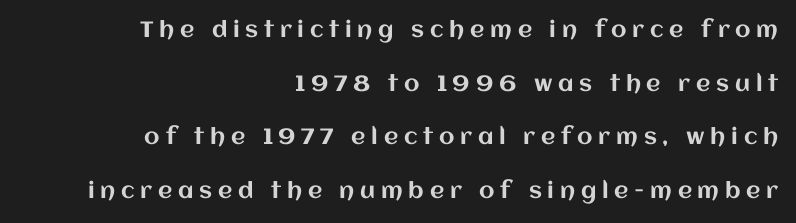
The image shows 22 px text type, upright; set right-aligned, loose line spacing (2.44x), unusually wide letter spacing (+0.26 em), not underlined.
